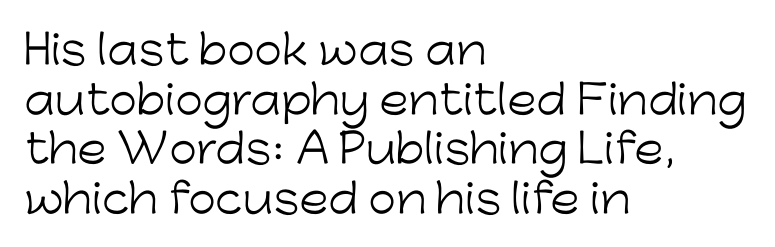
Heaviness? Minimal to ordinary, like unemphasized prose. Glyph-to-glyph distance matches everyday printed text. Quick note: underline off. Spacing verdict: proportional, widths tailored to each character. Each line starts at the same left margin while the right side varies. Check where the strokes stop: nothing finishes them off — pure sans.
